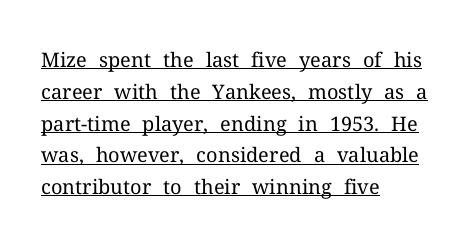
The image shows 20 px text type, upright; set left-aligned, normal line spacing (1.59x), normal letter spacing, underlined.
